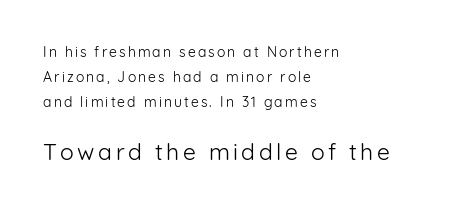
Plain, unruled lines of type. Nope, not italic — everything's standing straight. Where is the straight margin? On the left. Two sizes are in play, and the larger belongs to the second block.
